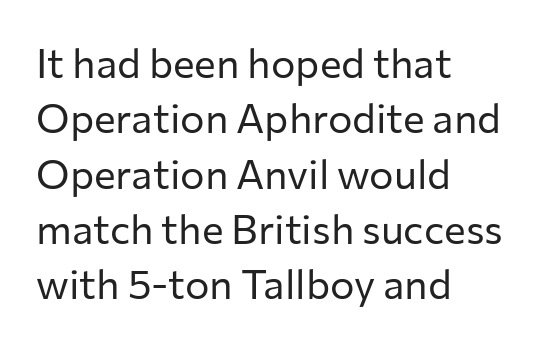
{"serif": "no", "italic": "no", "bold": "no", "weight": "regular", "width": "normal", "stroke_contrast": "low", "x_height": "medium", "monospaced": "no", "underline": "no", "align": "left", "line_spacing": "normal", "line_spacing_ratio": 1.35, "letter_spacing": "normal", "letter_spacing_em": 0.0, "glyph_px": 41}
